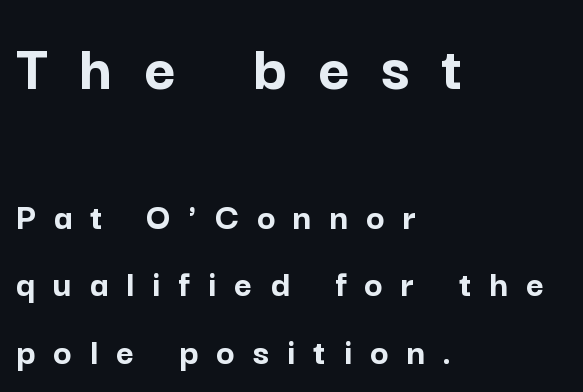
The passage shown is typed in a proportional face where columns would drift. Each line starts at the same left margin while the right side varies. Someone cranked the tracking dial way up on this one. Is there any slant? The stems are plumb.
